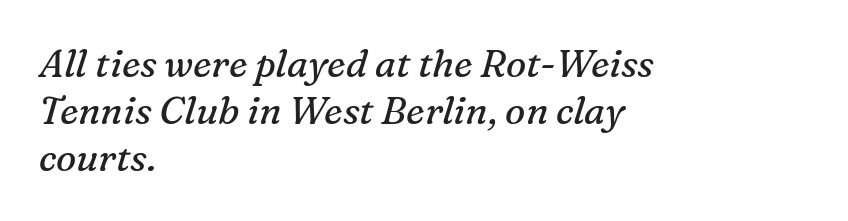
Q: Is the text bold? A: No.
Q: Is the text italic (slanted)? A: Yes, it leans right by about 16 degrees.
Q: Is the typeface a serif or a sans-serif typeface? A: Serif.
Q: Is the text underlined? A: No.
Q: How is the paragraph aligned? A: Left-aligned.
Q: Is the spacing between letters normal or unusually wide? A: Normal.
Q: Width (condensed, normal, or wide)? A: Normal.
Q: Stroke contrast? A: Medium.
Q: x-height? A: Medium.
Q: Monospaced? A: No.
